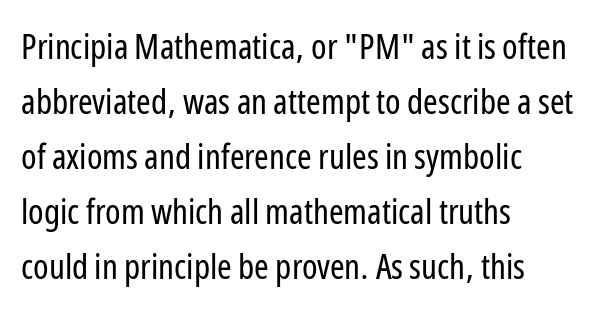
Q: Is the text bold? A: No.
Q: Is the text italic (slanted)? A: No, it is upright.
Q: Is the typeface a serif or a sans-serif typeface? A: Sans-serif.
Q: Is the text underlined? A: No.
Q: How is the paragraph aligned? A: Left-aligned.
Q: Is the spacing between letters normal or unusually wide? A: Normal.
Q: Is the spacing between lines tight, normal or loose? A: Normal.
Q: Width (condensed, normal, or wide)? A: Condensed.
Q: Stroke contrast? A: Low.
Q: x-height? A: Medium.
Q: Monospaced? A: No.
